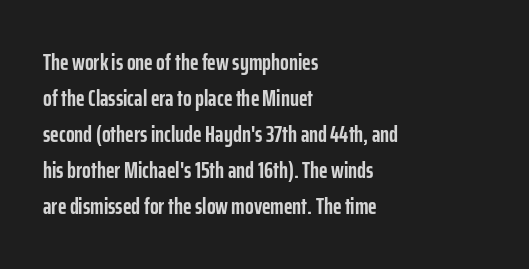
Notice how descenders clear the ascenders below comfortably — that's standard leading. The sample has been set heavy, in full bold. Italic? Not at all — the glyphs are vertical. A bare baseline throughout the passage. The rag falls on the right side of this text block. Inter-character spacing is left at the font's built-in metrics.
